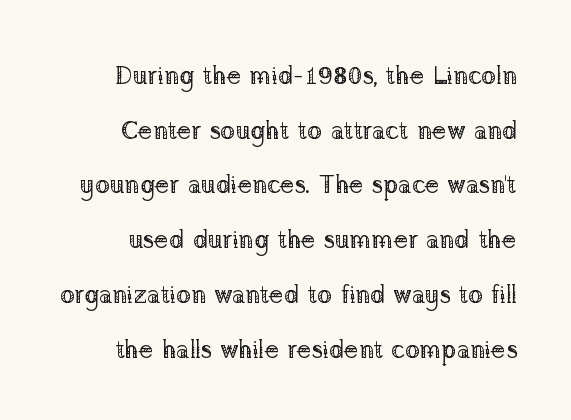
Stems here are at most as thick as an everyday book face. Letter spacing: default. Every stem runs plumb, perpendicular to the baseline. The space directly below the letters is spotless. Leading: increased.
